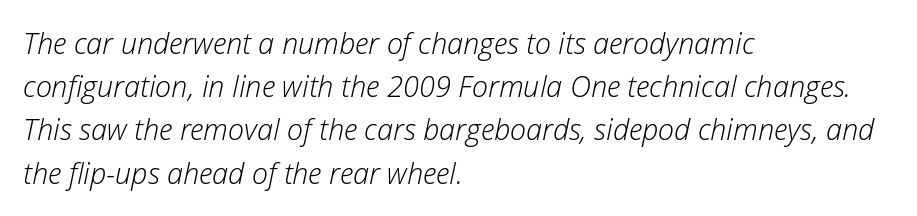
{"italic": "yes", "lean": "right", "slant_degrees": 12, "bold": "no", "weight": "light", "width": "normal", "stroke_contrast": "low", "x_height": "medium", "monospaced": "no", "underline": "no", "align": "left", "line_spacing": "normal", "line_spacing_ratio": 1.49, "letter_spacing": "normal", "letter_spacing_em": 0.0, "glyph_px": 29}
